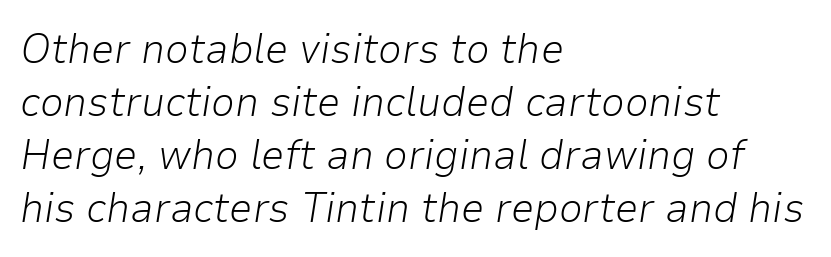
Horizontal alignment here is leftward, the default for most running prose. The space directly below the letters is spotless. Between one letter and the next there's only the usual sliver of space. There's an unmistakable incline to the writing here. This sample has the flowing, uneven cadence of proportional lettering. Leading matches the norm, producing a regular column.
